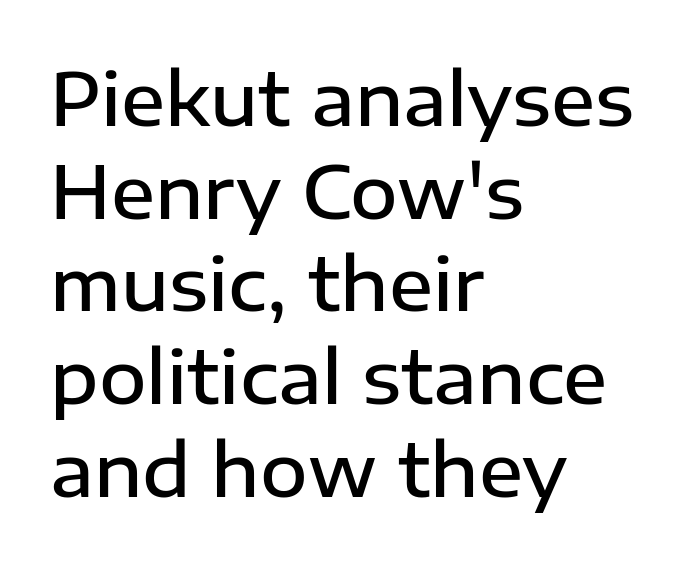
Do the characters align in a grid? No, the font is proportional. The letters sit at their default tracking, neither squeezed nor spread. This is the regular roman posture of the typeface. Serifs: no, the terminals of the letterforms are clean. The text block is weighted toward the left margin, trailing off unevenly rightward. Regular leading.
